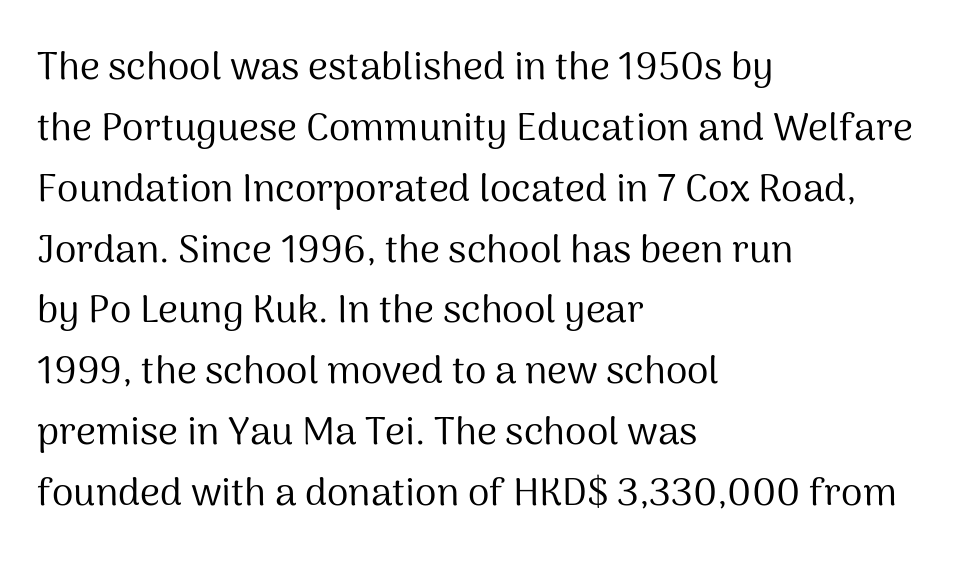
Compared with typical paragraphs, the rows here are spaced about the same. The face used here is proportionally spaced, like ordinary book or web type. Honestly, the letter spacing is just normal — you wouldn't notice it. The font's upright variant was chosen for this text. Stroke thickness stays within the range of a standard reading face or lighter. Line beginnings align vertically; line endings do not.
